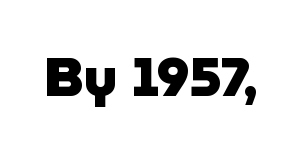
The image shows 54 px heavy sans-serif type, upright; set normal letter spacing, not underlined; low stroke contrast and a medium x-height.
